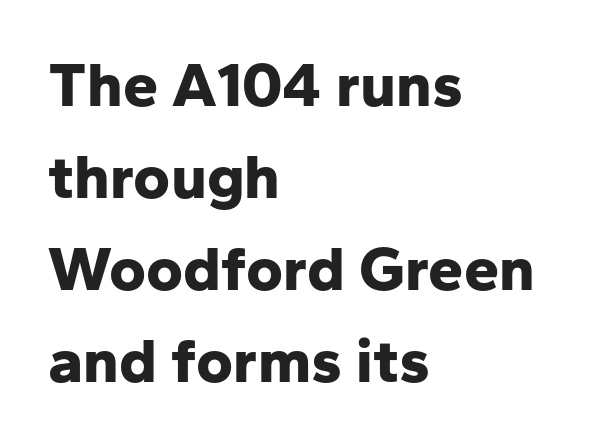
The image shows 63 px bold sans-serif type, upright; set left-aligned, normal line spacing (1.46x), normal letter spacing, not underlined; low stroke contrast and a medium x-height.
